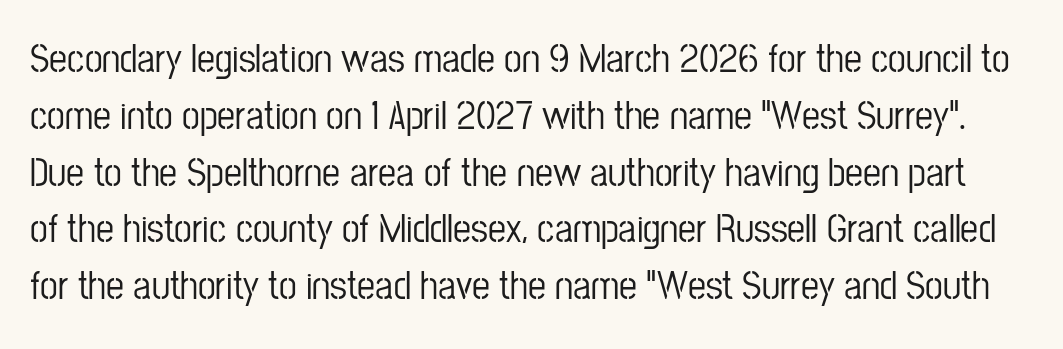
The passage shown is typeset with a sans-serif family. The baseline area is clear. This sample keeps an unexceptional amount of space between lines. A typesetter would call this proportional, since set widths differ per character. Ascenders rise straight up at ninety degrees. Short note: letters normally spaced.
